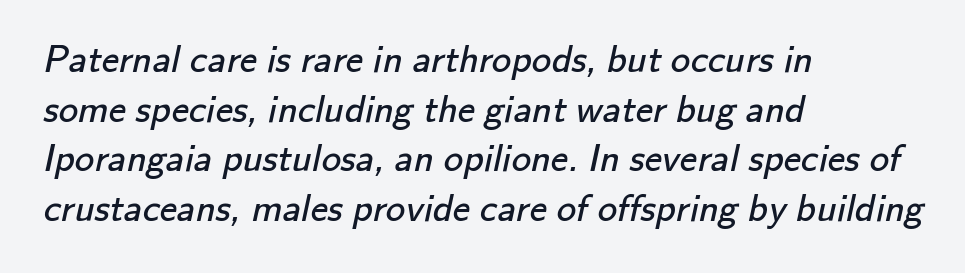
Q: Is the text bold? A: No.
Q: Is the typeface a serif or a sans-serif typeface? A: Sans-serif.
Q: Is the text underlined? A: No.
Q: How is the paragraph aligned? A: Left-aligned.
Q: Is the spacing between letters normal or unusually wide? A: Normal.
Q: Is the spacing between lines tight, normal or loose? A: Normal.
Q: Width (condensed, normal, or wide)? A: Normal.
Q: Stroke contrast? A: Low.
Q: x-height? A: Small.
Q: Monospaced? A: No.
